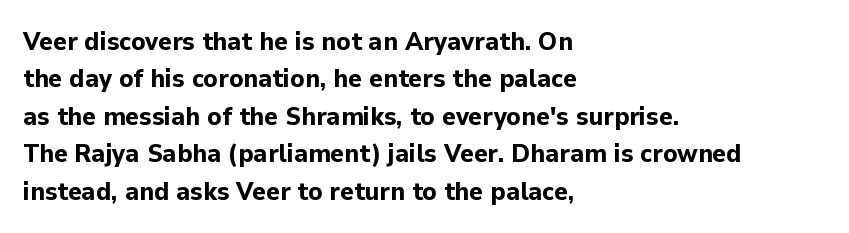
When letters stand straight like this, we call the style roman or upright. A clean baseline with only descenders dipping below it. Horizontally, the lines are justified to the leading edge only. Is there much room between lines? A standard amount, neither cramped nor airy.
